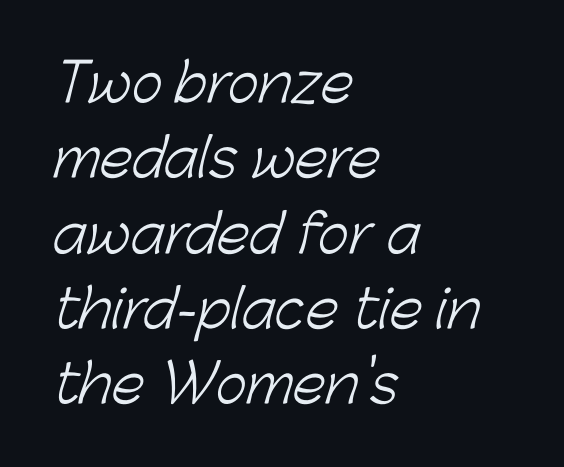
The image shows 53 px light sans-serif type; set left-aligned, normal line spacing (1.42x), normal letter spacing, not underlined; low stroke contrast and a medium x-height.
